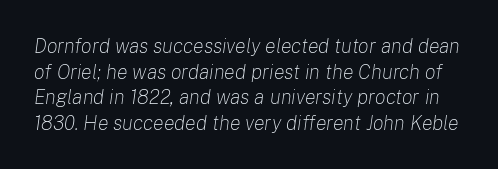
Leading matches the norm, producing a regular column. Does the lettering tilt? It does — this is italic. Unmarked baselines from the first word to the last. The typesetting does not lean heavy: it is not bold. Nothing unusual about the tracking: characters are spaced as the font intends.
